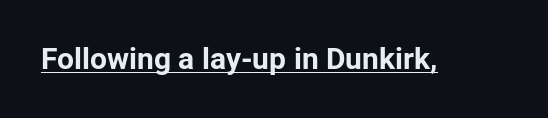
Q: Is the text bold? A: Yes.
Q: Is the text italic (slanted)? A: No, it is upright.
Q: Is the typeface a serif or a sans-serif typeface? A: Sans-serif.
Q: Is the text underlined? A: Yes.
Q: Is the spacing between letters normal or unusually wide? A: Normal.
Q: Width (condensed, normal, or wide)? A: Normal.
Q: Stroke contrast? A: Low.
Q: x-height? A: Medium.
Q: Monospaced? A: No.
